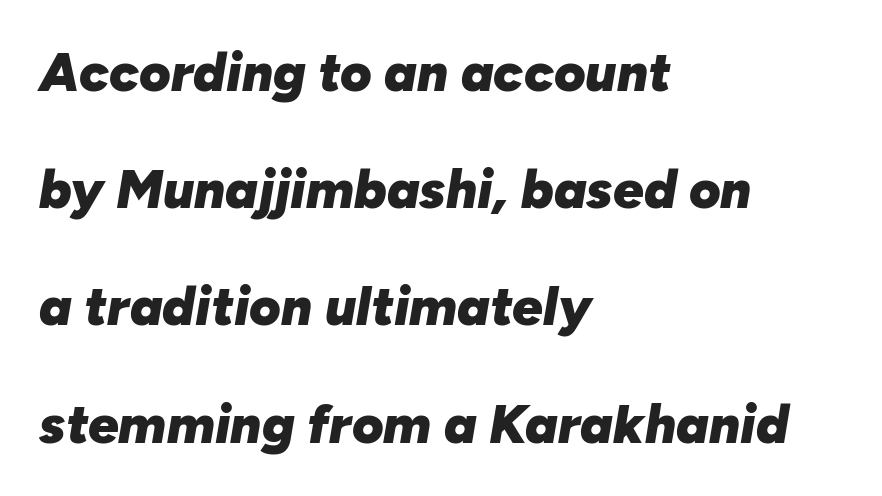
{"italic": "yes", "lean": "right", "slant_degrees": 10, "bold": "yes", "weight": "heavy", "width": "normal", "stroke_contrast": "low", "x_height": "medium", "monospaced": "no", "underline": "no", "align": "left", "line_spacing": "loose", "line_spacing_ratio": 2.17, "letter_spacing": "normal", "letter_spacing_em": 0.0, "glyph_px": 54}
